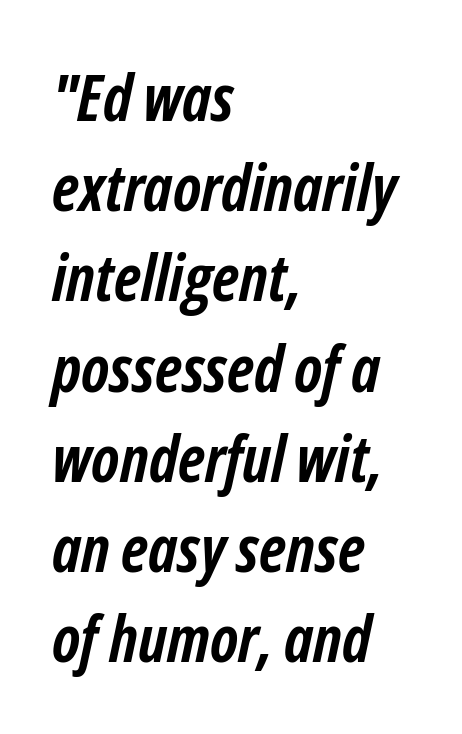
{"italic": "yes", "lean": "right", "slant_degrees": 12, "bold": "yes", "weight": "semibold", "width": "condensed", "stroke_contrast": "low", "x_height": "medium", "monospaced": "no", "underline": "no", "align": "left", "line_spacing": "normal", "line_spacing_ratio": 1.41, "letter_spacing": "normal", "letter_spacing_em": 0.0, "glyph_px": 64}
